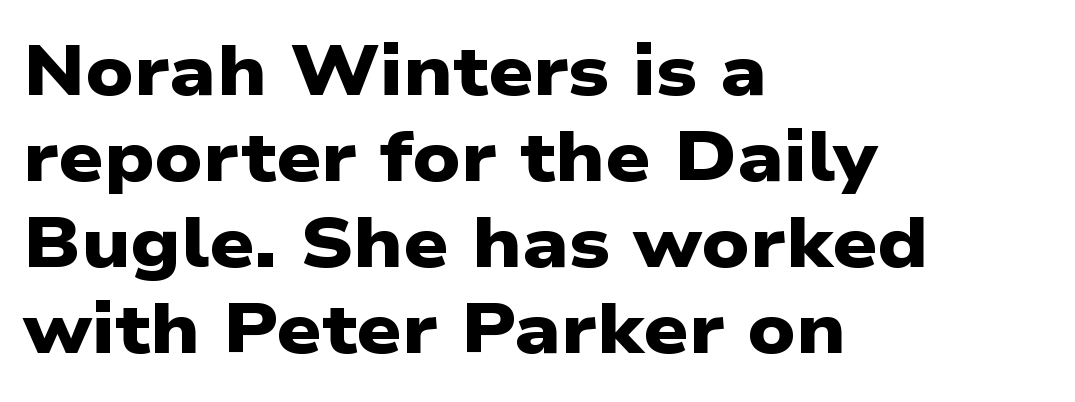
{"serif": "no", "bold": "yes", "weight": "heavy", "width": "wide", "stroke_contrast": "low", "x_height": "medium", "monospaced": "no", "underline": "no", "align": "left", "line_spacing_ratio": 1.21, "letter_spacing": "normal", "letter_spacing_em": 0.0, "glyph_px": 71}
